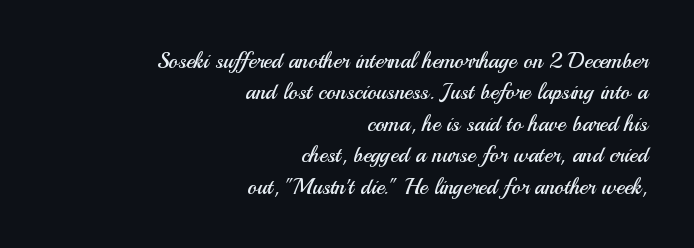
The image shows 22 px text type; set right-aligned, normal line spacing (1.43x), normal letter spacing, not underlined.
